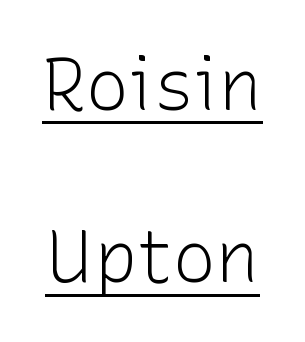
{"serif": "no", "italic": "no", "bold": "no", "weight": "light", "width": "normal", "stroke_contrast": "low", "x_height": "medium", "monospaced": "no", "underline": "yes", "line_spacing": "loose", "line_spacing_ratio": 2.39, "letter_spacing": "normal", "letter_spacing_em": 0.0, "glyph_px": 72}
